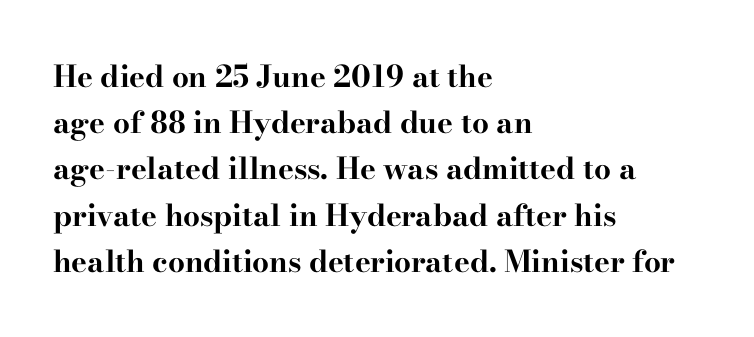
What's the leading like? Ordinary, nothing unusual. A student would call this left alignment; a typographer would say flush left, rag right. Students, note that the glyphs here touch the page at normal intervals. Check the space under the baseline: it is left empty.
